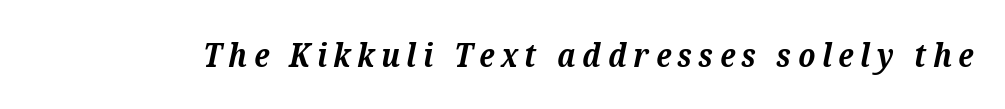
The whole block is typeset with a tilt. Proportional: the letters do not fall into vertical columns. Typographic density is high because the face is bold. The passage shown has open, widely tracked lettering throughout.
